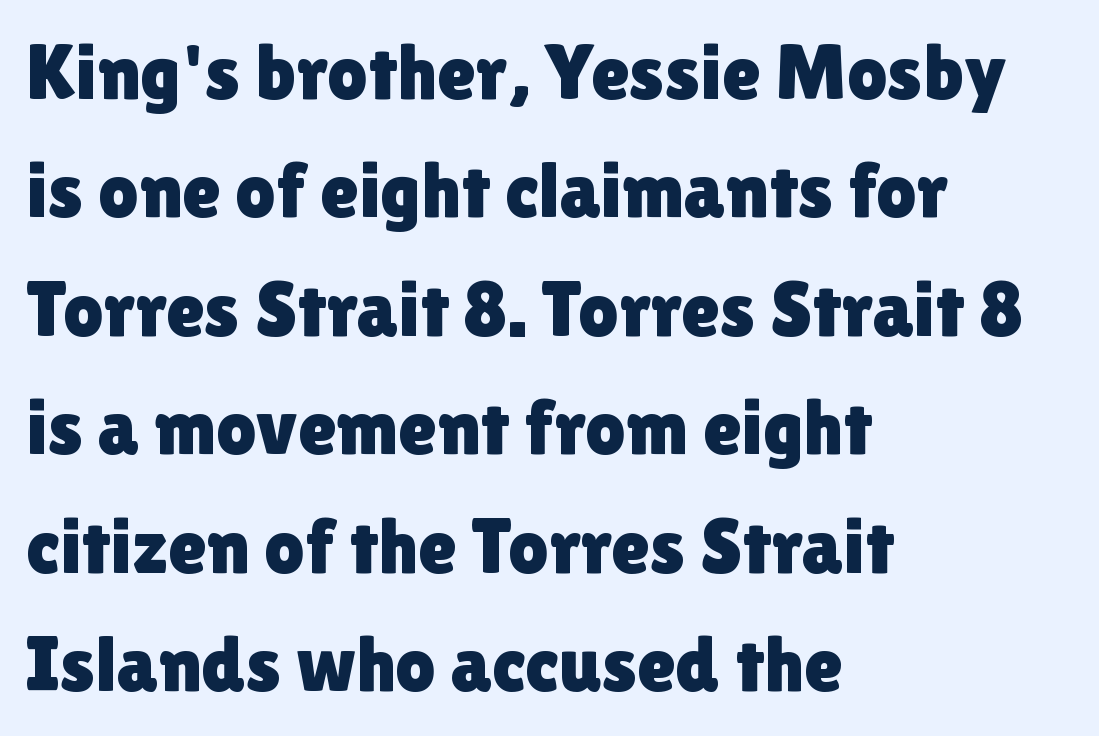
Line beginnings align vertically; line endings do not. Here the designer chose a conventional face with non-uniform glyph widths. Reading down the column, the eye jumps a familiar distance to each next line. A sans-serif font was chosen for this passage.
